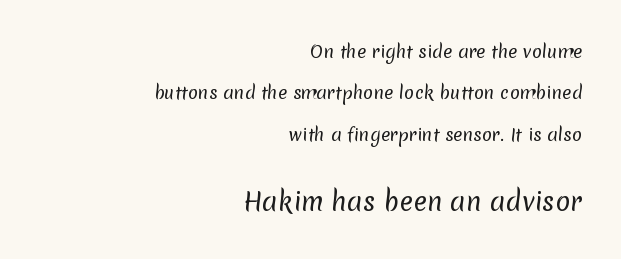
Q: Is the text bold? A: No.
Q: Is the text underlined? A: No.
Q: How is the paragraph aligned? A: Right-aligned.
Q: Is the spacing between letters normal or unusually wide? A: Normal.
Q: Is the spacing between lines tight, normal or loose? A: Loose.
Q: Which block of text is set in a larger size, the first (top) or the second (bottom)? A: The second (bottom) one.
